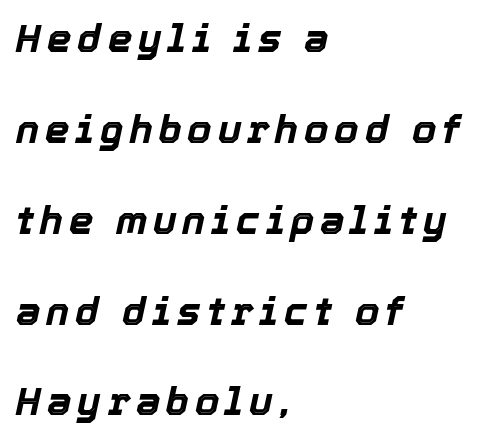
{"italic": "yes", "lean": "right", "slant_degrees": 12, "bold": "yes", "weight": "bold", "width": "normal", "x_height": "medium", "monospaced": "no", "underline": "no", "align": "left", "line_spacing": "loose", "line_spacing_ratio": 2.33, "glyph_px": 39}
